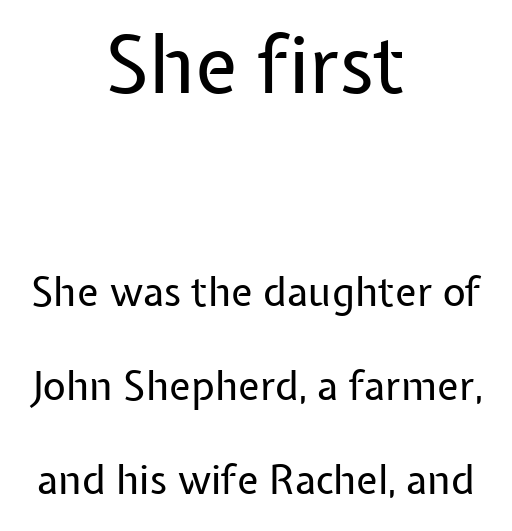
The image shows 79 px regular-weight sans-serif type, upright; set centered, loose line spacing (2.35x), normal letter spacing, not underlined; the first (top) block is 1.98x larger; low stroke contrast and a medium x-height.
